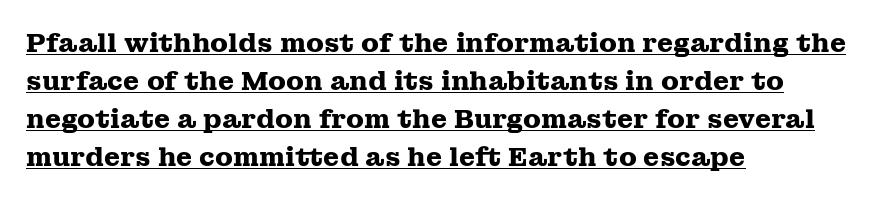
{"italic": "no", "bold": "yes", "underline": "yes", "align": "left", "line_spacing": "normal", "line_spacing_ratio": 1.46, "letter_spacing": "normal", "letter_spacing_em": 0.0, "glyph_px": 26}
